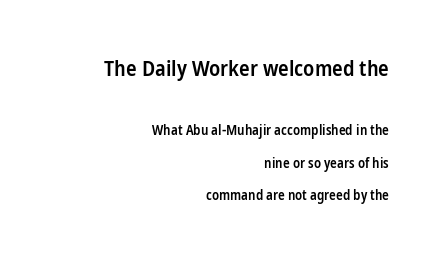
{"italic": "no", "bold": "semi", "underline": "no", "align": "right", "line_spacing": "loose", "line_spacing_ratio": 2.31, "letter_spacing": "normal", "letter_spacing_em": 0.0, "larger_block": "first", "size_ratio": 1.57, "glyph_px": 22}
